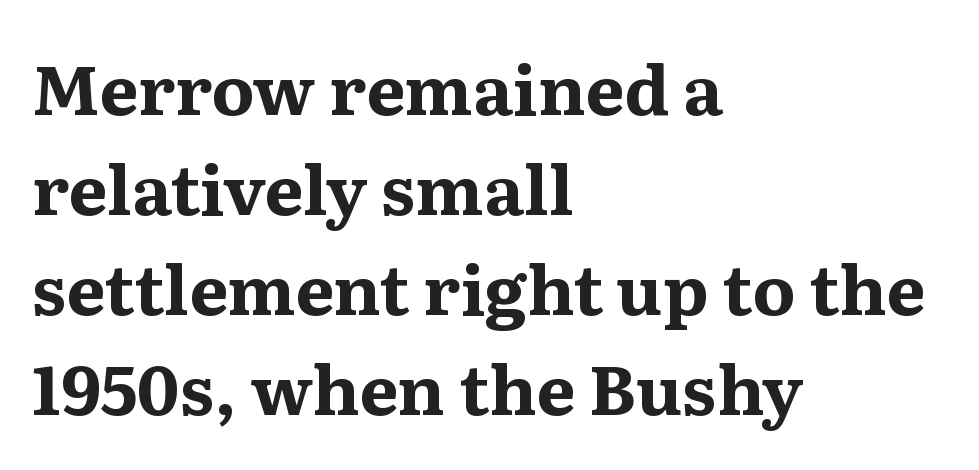
{"serif": "yes", "italic": "no", "bold": "yes", "weight": "bold", "width": "normal", "stroke_contrast": "medium", "x_height": "medium", "monospaced": "no", "underline": "no", "align": "left", "line_spacing": "normal", "line_spacing_ratio": 1.45, "letter_spacing": "normal", "letter_spacing_em": 0.0, "glyph_px": 69}
